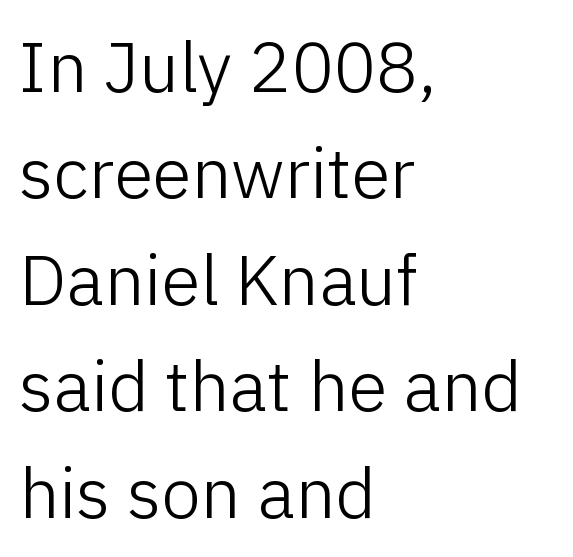
The image shows 71 px light sans-serif type, upright; set left-aligned, normal line spacing (1.5x), normal letter spacing, not underlined; low stroke contrast and a medium x-height.
